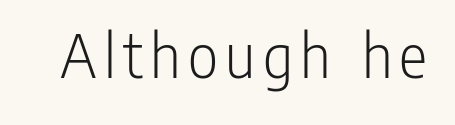
{"serif": "no", "italic": "no", "bold": "no", "weight": "light", "width": "condensed", "stroke_contrast": "low", "x_height": "medium", "monospaced": "no", "underline": "no", "glyph_px": 66}
